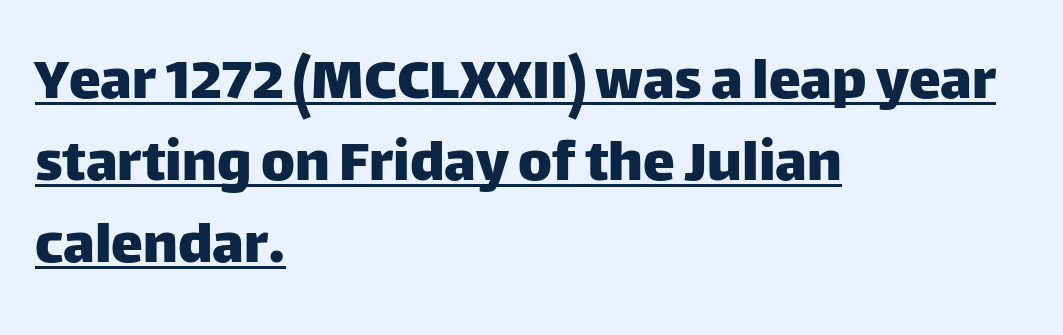
{"serif": "no", "italic": "no", "width": "normal", "stroke_contrast": "low", "x_height": "large", "monospaced": "no", "underline": "yes", "align": "left", "line_spacing": "normal", "line_spacing_ratio": 1.28, "letter_spacing": "normal", "letter_spacing_em": 0.0, "glyph_px": 64}
